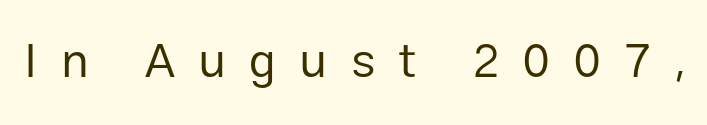
The glyphs are unaccompanied by any horizontal stroke below them. Italic? Not at all — the glyphs are vertical. The cut favours lightness, reaching ordinary text weight at its darkest. The type is letterspaced generously, with wide tracking. Think of a printed novel: that variable character pitch is what you see here.
